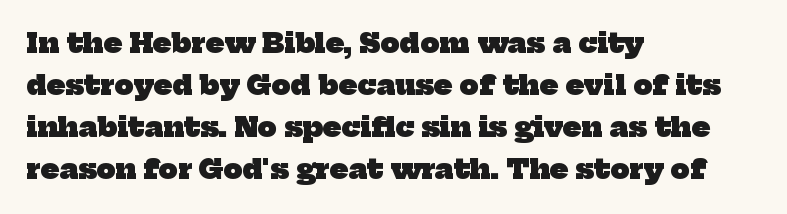
Is the letter spacing exaggerated? No — it looks like the ordinary default. Typesetter's note: full bold, strokes at maximum text heaviness. Leftover space on each line is placed entirely after the last word. The passage shown stacks its lines at a standard gap. Bare-footed words on every line.
